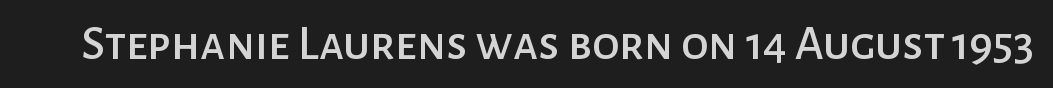
The image shows 49 px sans-serif type, upright; set normal letter spacing, not underlined; low stroke contrast and a medium x-height.
